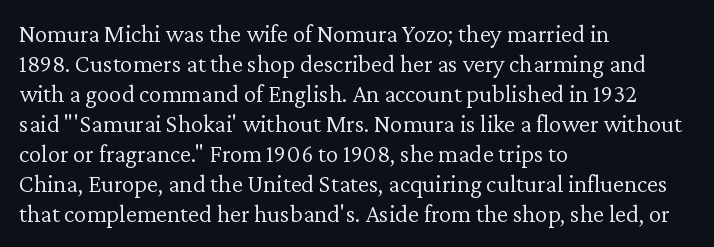
The image shows 25 px text type, upright; set left-aligned, line spacing 1.2x, normal letter spacing, not underlined.
